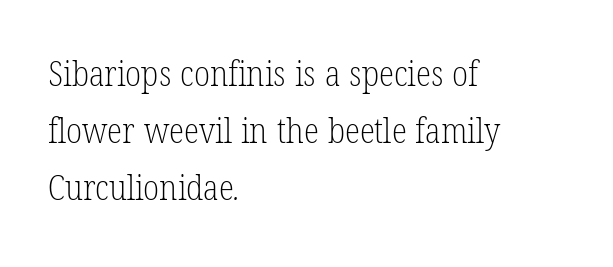
These lines are set flush left with a ragged right edge. The cut favours lightness, reaching ordinary text weight at its darkest. Note the varied advance widths — an 'i' is clearly narrower than an 'm'. These lines sit exactly where default settings would place them. Serifs: yes, visible at the terminals of the letterforms. There is no visible air inserted between adjacent glyphs.
